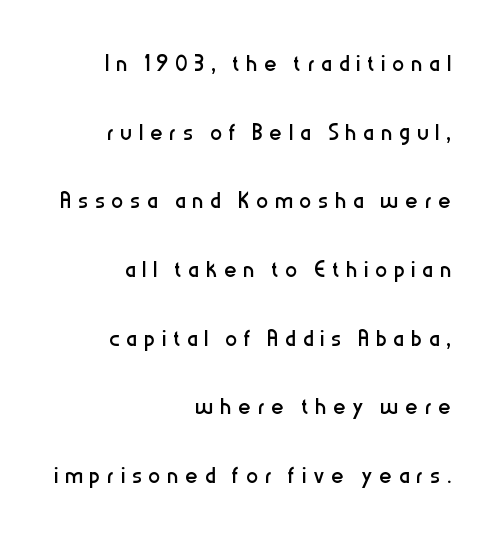
{"serif": "no", "italic": "no", "bold": "no", "weight": "regular", "width": "condensed", "stroke_contrast": "low", "x_height": "medium", "monospaced": "no", "underline": "no", "align": "right", "line_spacing": "loose", "line_spacing_ratio": 2.29, "letter_spacing": "wide", "letter_spacing_em": 0.23, "glyph_px": 30}
